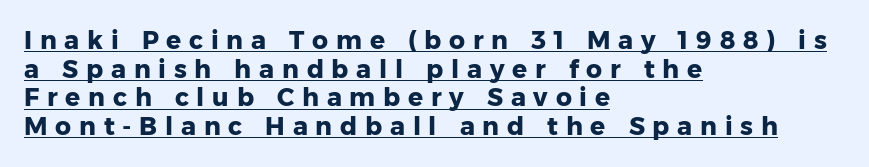
Q: Is the text bold? A: Yes.
Q: Is the text italic (slanted)? A: No, it is upright.
Q: Is the text underlined? A: Yes.
Q: How is the paragraph aligned? A: Left-aligned.
Q: Is the spacing between letters normal or unusually wide? A: Unusually wide.
Q: Is the spacing between lines tight, normal or loose? A: Tight.
